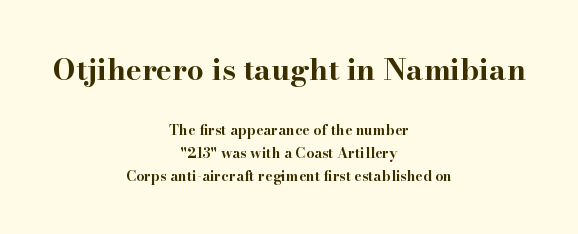
{"serif": "yes", "italic": "no", "bold": "yes", "weight": "bold", "width": "wide", "stroke_contrast": "high", "x_height": "small", "monospaced": "no", "underline": "no", "align": "center", "line_spacing": "normal", "line_spacing_ratio": 1.64, "letter_spacing": "normal", "letter_spacing_em": 0.0, "larger_block": "first", "size_ratio": 2.14, "glyph_px": 30}
